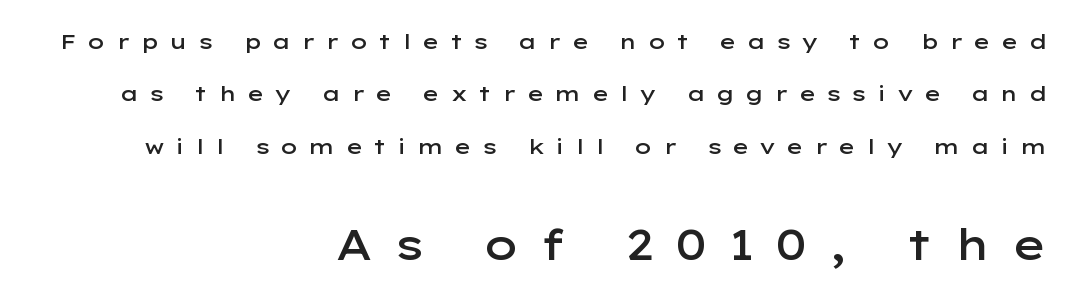
{"serif": "no", "italic": "no", "bold": "semi", "weight": "semibold", "width": "wide", "stroke_contrast": "low", "x_height": "medium", "monospaced": "no", "underline": "no", "align": "right", "line_spacing": "loose", "line_spacing_ratio": 2.49, "letter_spacing": "wide", "letter_spacing_em": 0.48, "larger_block": "second", "size_ratio": 2.0, "glyph_px": 42}
